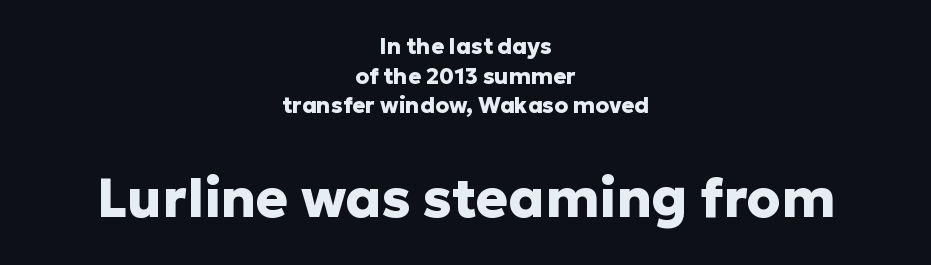
{"serif": "no", "italic": "no", "bold": "yes", "weight": "heavy", "width": "normal", "stroke_contrast": "low", "x_height": "medium", "monospaced": "no", "underline": "no", "align": "center", "line_spacing": "normal", "line_spacing_ratio": 1.35, "letter_spacing": "normal", "letter_spacing_em": 0.0, "larger_block": "second", "size_ratio": 2.45, "glyph_px": 54}
